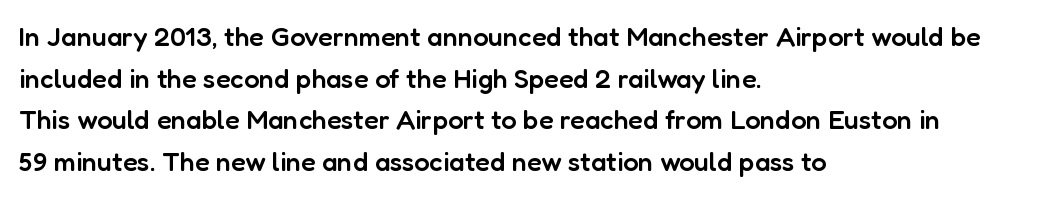
{"italic": "no", "bold": "semi", "underline": "no", "align": "left", "line_spacing": "normal", "line_spacing_ratio": 1.54, "letter_spacing": "normal", "letter_spacing_em": 0.0, "glyph_px": 27}
